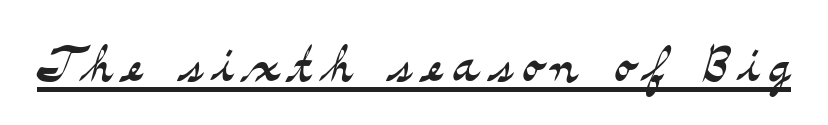
{"serif": "yes", "bold": "no", "weight": "light", "width": "wide", "stroke_contrast": "medium", "x_height": "small", "monospaced": "no", "underline": "yes", "glyph_px": 70}
